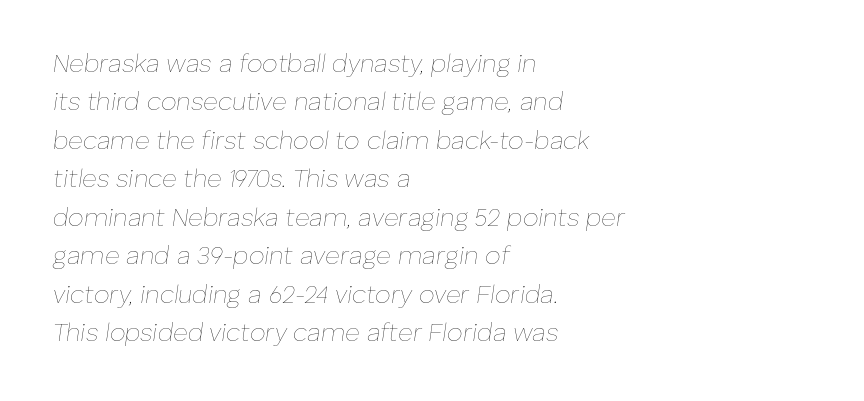
The passage shown leans; its letterforms are oblique. These lines sit exactly where default settings would place them. A clean baseline with only descenders dipping below it. The line texture is even and compact thanks to regular tracking.
